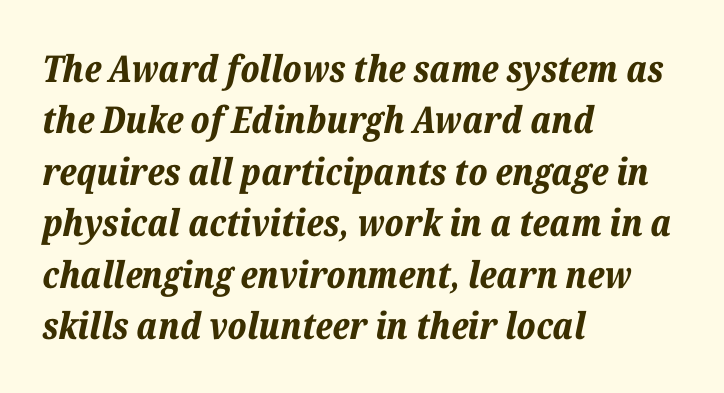
The image shows 37 px bold type, italic (leaning right); set left-aligned, normal line spacing (1.39x), normal letter spacing, not underlined; low stroke contrast and a medium x-height.
